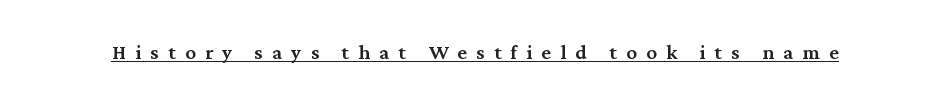
The image shows 21 px text type, upright; set unusually wide letter spacing (+0.44 em), underlined.
